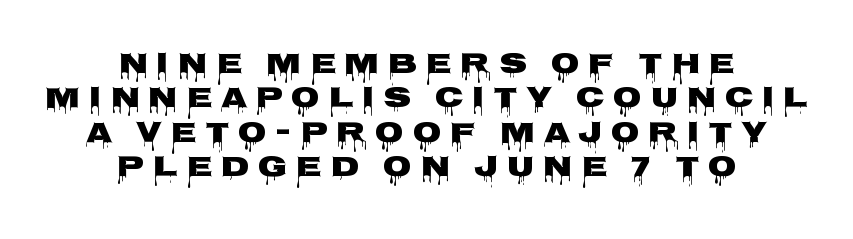
Quick note: not italic, upright. Type style note: lacks serifs. The gap between lines stays unmarked. The tracking jumps out immediately: characters are airy and widely separated. As a designer I'd log this as weight 700, bold.
